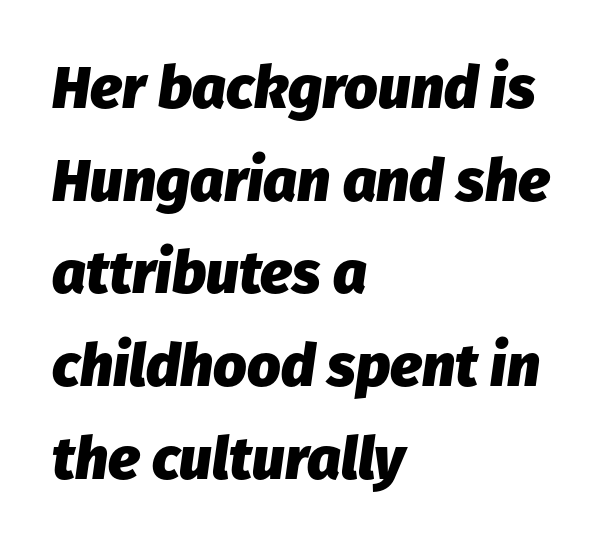
{"italic": "yes", "lean": "right", "slant_degrees": 8, "bold": "yes", "weight": "heavy", "width": "normal", "stroke_contrast": "low", "x_height": "medium", "monospaced": "no", "underline": "no", "align": "left", "line_spacing": "normal", "line_spacing_ratio": 1.57, "letter_spacing": "normal", "letter_spacing_em": 0.0, "glyph_px": 59}
